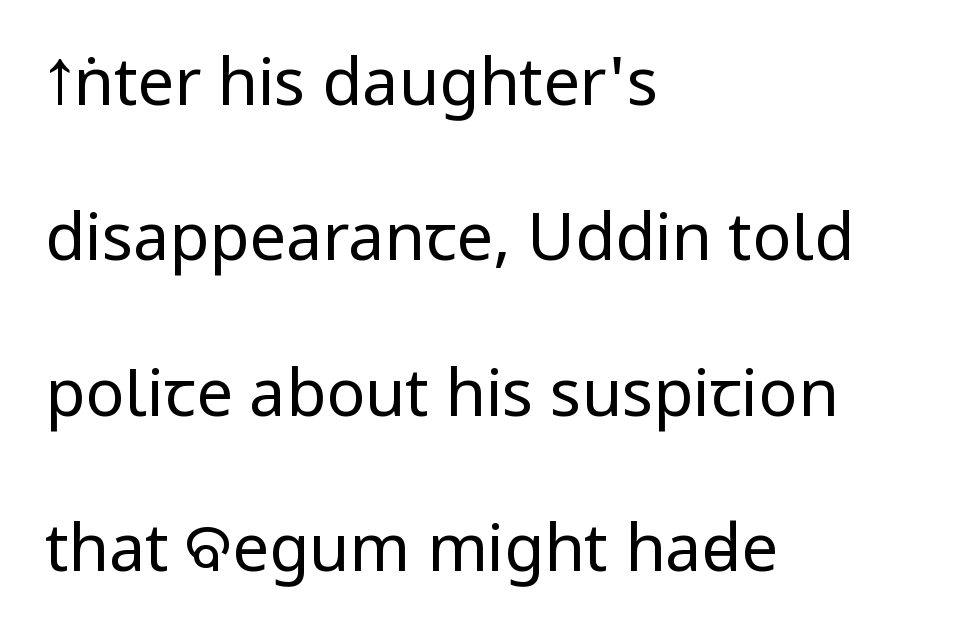
Q: Is the text bold? A: No.
Q: Is the text italic (slanted)? A: No, it is upright.
Q: Is the typeface a serif or a sans-serif typeface? A: Sans-serif.
Q: Is the text underlined? A: No.
Q: How is the paragraph aligned? A: Left-aligned.
Q: Is the spacing between letters normal or unusually wide? A: Normal.
Q: Is the spacing between lines tight, normal or loose? A: Loose.
Q: Width (condensed, normal, or wide)? A: Condensed.
Q: Stroke contrast? A: Low.
Q: x-height? A: Large.
Q: Monospaced? A: No.
